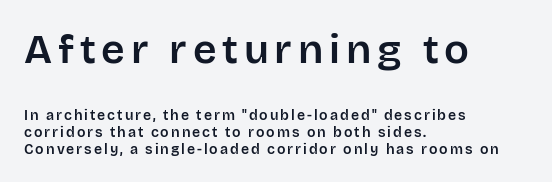
Q: Is the text italic (slanted)? A: No, it is upright.
Q: Is the typeface a serif or a sans-serif typeface? A: Sans-serif.
Q: Is the text underlined? A: No.
Q: How is the paragraph aligned? A: Left-aligned.
Q: Which block of text is set in a larger size, the first (top) or the second (bottom)? A: The first (top) one.
Q: Width (condensed, normal, or wide)? A: Normal.
Q: Stroke contrast? A: Low.
Q: x-height? A: Large.
Q: Monospaced? A: No.
